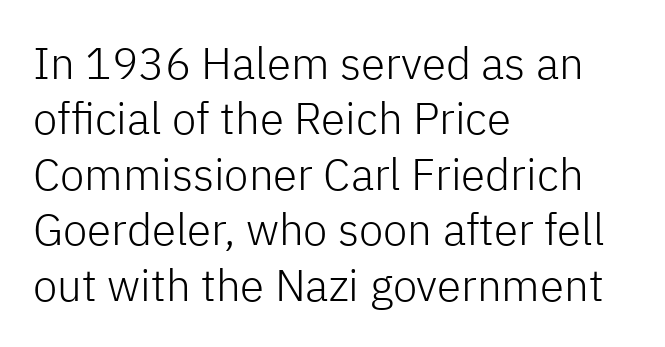
{"serif": "no", "italic": "no", "bold": "no", "weight": "light", "width": "normal", "stroke_contrast": "low", "x_height": "medium", "monospaced": "no", "underline": "no", "align": "left", "line_spacing": "normal", "line_spacing_ratio": 1.26, "letter_spacing": "normal", "letter_spacing_em": 0.0, "glyph_px": 44}
